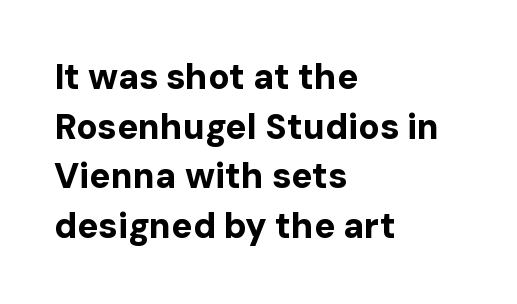
Q: Is the text bold? A: Yes.
Q: Is the text italic (slanted)? A: No, it is upright.
Q: Is the typeface a serif or a sans-serif typeface? A: Sans-serif.
Q: Is the text underlined? A: No.
Q: How is the paragraph aligned? A: Left-aligned.
Q: Is the spacing between letters normal or unusually wide? A: Normal.
Q: Is the spacing between lines tight, normal or loose? A: Normal.
Q: Width (condensed, normal, or wide)? A: Normal.
Q: Stroke contrast? A: Low.
Q: x-height? A: Medium.
Q: Monospaced? A: No.
